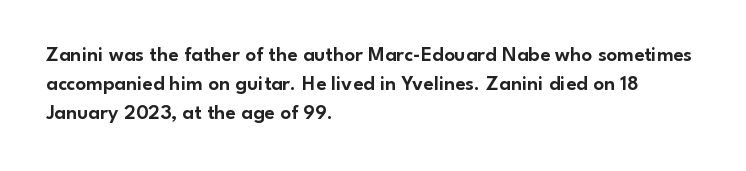
The image shows 21 px text type, upright; set left-aligned, normal line spacing (1.39x), normal letter spacing, not underlined.
